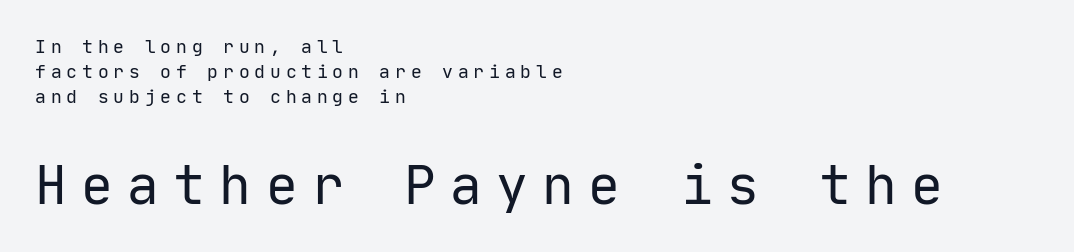
Q: Is the text bold? A: No.
Q: Is the text italic (slanted)? A: No, it is upright.
Q: Is the typeface a serif or a sans-serif typeface? A: Sans-serif.
Q: Is the text underlined? A: No.
Q: How is the paragraph aligned? A: Left-aligned.
Q: Is the spacing between letters normal or unusually wide? A: Unusually wide.
Q: Is the spacing between lines tight, normal or loose? A: Normal.
Q: Which block of text is set in a larger size, the first (top) or the second (bottom)? A: The second (bottom) one.
Q: Width (condensed, normal, or wide)? A: Normal.
Q: Stroke contrast? A: Low.
Q: x-height? A: Medium.
Q: Monospaced? A: Yes.
